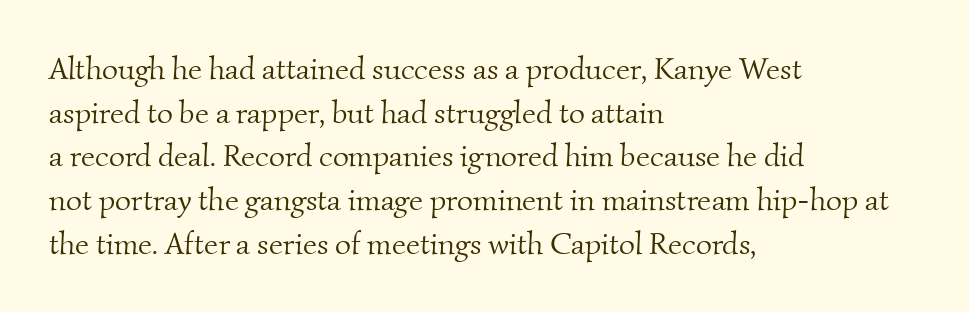
Q: Is the text bold? A: No.
Q: Is the typeface a serif or a sans-serif typeface? A: Serif.
Q: Is the text underlined? A: No.
Q: How is the paragraph aligned? A: Left-aligned.
Q: Is the spacing between letters normal or unusually wide? A: Normal.
Q: Is the spacing between lines tight, normal or loose? A: Normal.
Q: Width (condensed, normal, or wide)? A: Normal.
Q: Stroke contrast? A: Medium.
Q: x-height? A: Small.
Q: Monospaced? A: No.
